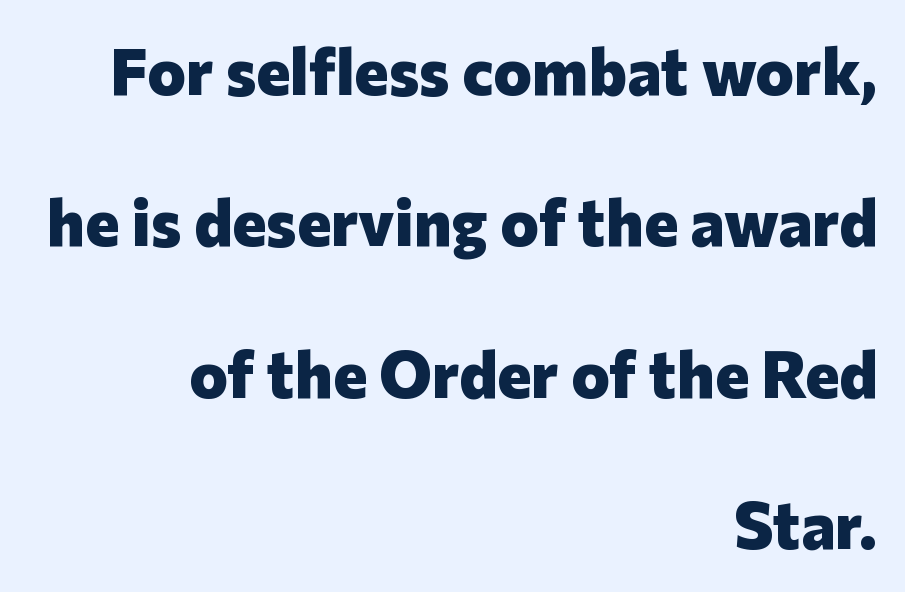
Q: Is the text bold? A: Yes.
Q: Is the text italic (slanted)? A: No, it is upright.
Q: Is the typeface a serif or a sans-serif typeface? A: Sans-serif.
Q: Is the text underlined? A: No.
Q: How is the paragraph aligned? A: Right-aligned.
Q: Is the spacing between letters normal or unusually wide? A: Normal.
Q: Is the spacing between lines tight, normal or loose? A: Loose.
Q: Width (condensed, normal, or wide)? A: Normal.
Q: Stroke contrast? A: Low.
Q: x-height? A: Medium.
Q: Monospaced? A: No.
